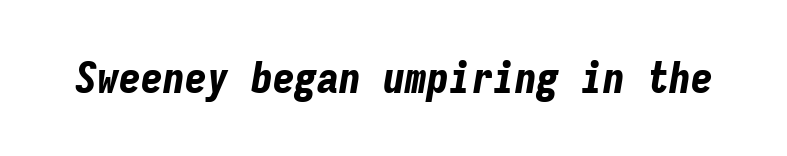
Q: Is the text bold? A: Yes.
Q: Is the text italic (slanted)? A: Yes, it leans right by about 9 degrees.
Q: Is the text underlined? A: No.
Q: Is the spacing between letters normal or unusually wide? A: Normal.
Q: Width (condensed, normal, or wide)? A: Condensed.
Q: Stroke contrast? A: Low.
Q: x-height? A: Medium.
Q: Monospaced? A: Yes.
